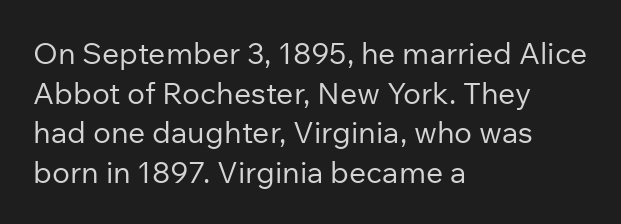
Q: Is the text bold? A: No.
Q: Is the text italic (slanted)? A: No, it is upright.
Q: Is the typeface a serif or a sans-serif typeface? A: Sans-serif.
Q: Is the text underlined? A: No.
Q: How is the paragraph aligned? A: Left-aligned.
Q: Is the spacing between letters normal or unusually wide? A: Normal.
Q: Is the spacing between lines tight, normal or loose? A: Normal.
Q: Width (condensed, normal, or wide)? A: Normal.
Q: Stroke contrast? A: Low.
Q: x-height? A: Medium.
Q: Monospaced? A: No.
